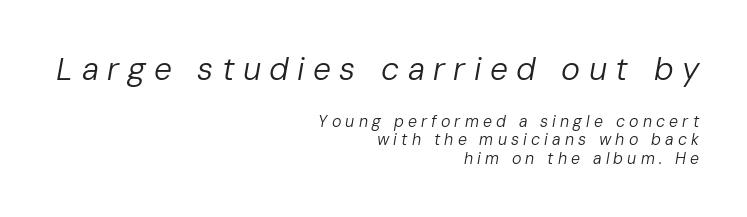
Q: Is the text bold? A: No.
Q: Is the text italic (slanted)? A: Yes, it leans right by about 10 degrees.
Q: Is the text underlined? A: No.
Q: How is the paragraph aligned? A: Right-aligned.
Q: Is the spacing between letters normal or unusually wide? A: Unusually wide.
Q: Which block of text is set in a larger size, the first (top) or the second (bottom)? A: The first (top) one.
Q: Width (condensed, normal, or wide)? A: Normal.
Q: Stroke contrast? A: Low.
Q: x-height? A: Medium.
Q: Monospaced? A: No.
